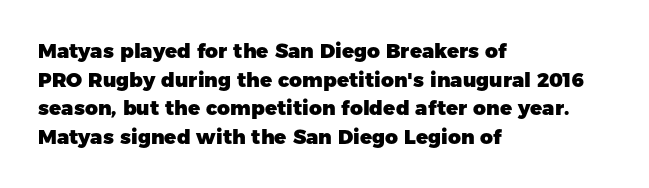
Q: Is the text bold? A: Yes.
Q: Is the text italic (slanted)? A: No, it is upright.
Q: Is the text underlined? A: No.
Q: How is the paragraph aligned? A: Left-aligned.
Q: Is the spacing between letters normal or unusually wide? A: Normal.
Q: Is the spacing between lines tight, normal or loose? A: Normal.
